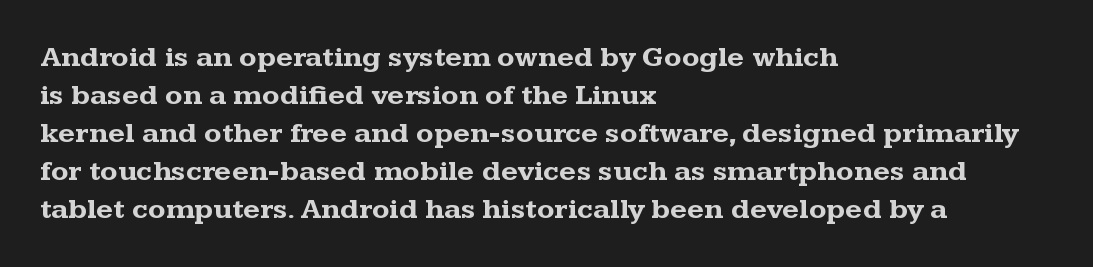
Letter spacing: default. Font category for this specimen: serif. Is the block centered? No — it sits flush against the left margin. The face used here has the dense, thick strokes of a bold. Unmarked baselines from the first word to the last. Leading matches the norm, producing a regular column.
